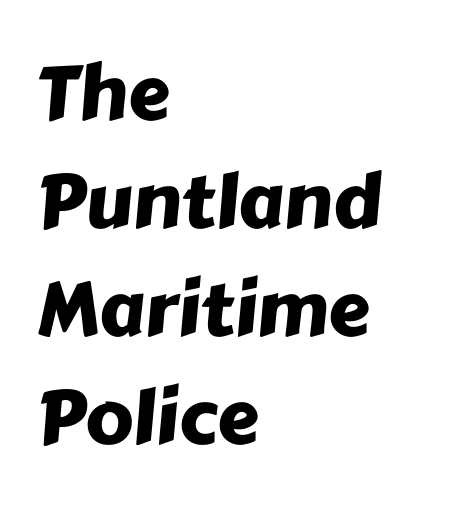
Q: Is the typeface a serif or a sans-serif typeface? A: Sans-serif.
Q: Is the text underlined? A: No.
Q: How is the paragraph aligned? A: Left-aligned.
Q: Is the spacing between letters normal or unusually wide? A: Normal.
Q: Is the spacing between lines tight, normal or loose? A: Normal.
Q: Width (condensed, normal, or wide)? A: Normal.
Q: Stroke contrast? A: Low.
Q: x-height? A: Medium.
Q: Monospaced? A: No.
